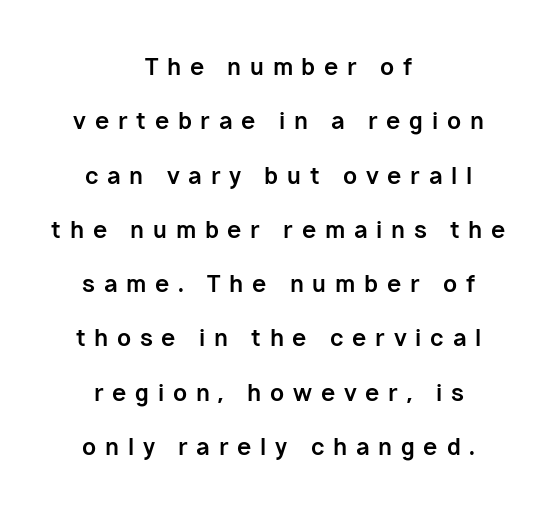
The image shows 23 px bold type, upright; set centered, loose line spacing (2.36x), unusually wide letter spacing (+0.38 em), not underlined.
